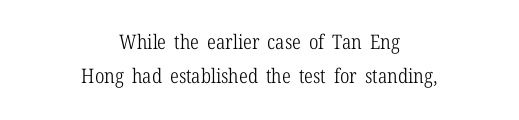
The image shows 20 px text type, upright; set centered, line spacing 1.72x, normal letter spacing, not underlined.
